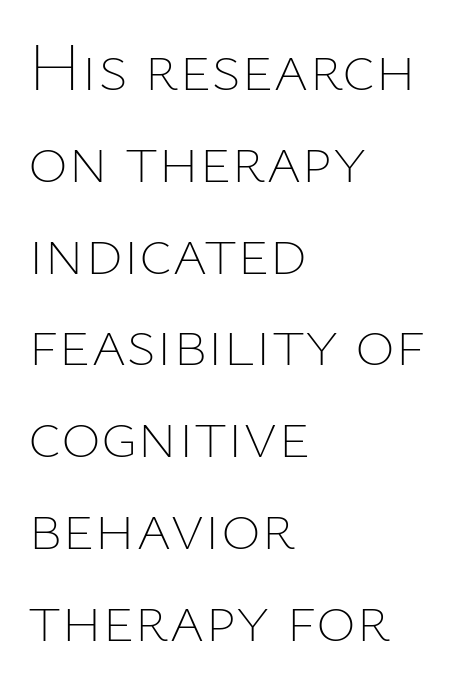
The image shows 68 px thin type, upright; set left-aligned, normal line spacing (1.35x), normal letter spacing, not underlined; low stroke contrast and a medium x-height.
